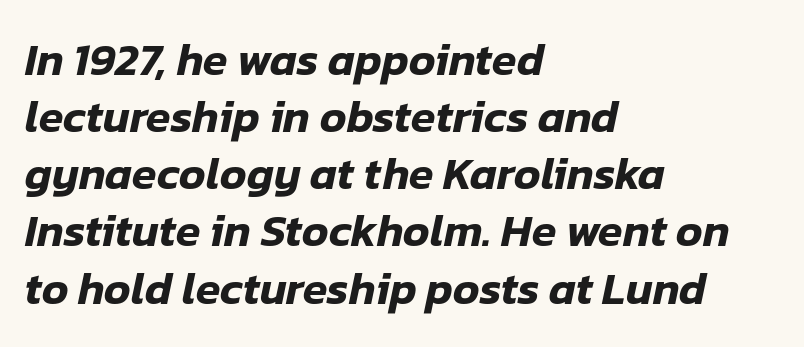
{"italic": "yes", "lean": "right", "slant_degrees": 12, "width": "normal", "stroke_contrast": "low", "x_height": "medium", "monospaced": "no", "underline": "no", "align": "left", "line_spacing": "normal", "line_spacing_ratio": 1.27, "letter_spacing": "normal", "letter_spacing_em": 0.0, "glyph_px": 45}
